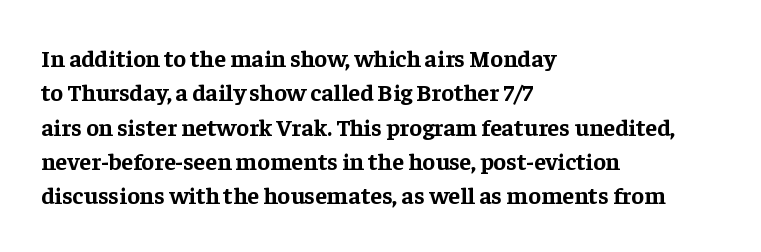
The image shows 24 px bold type, upright; set left-aligned, normal line spacing (1.43x), normal letter spacing, not underlined.
